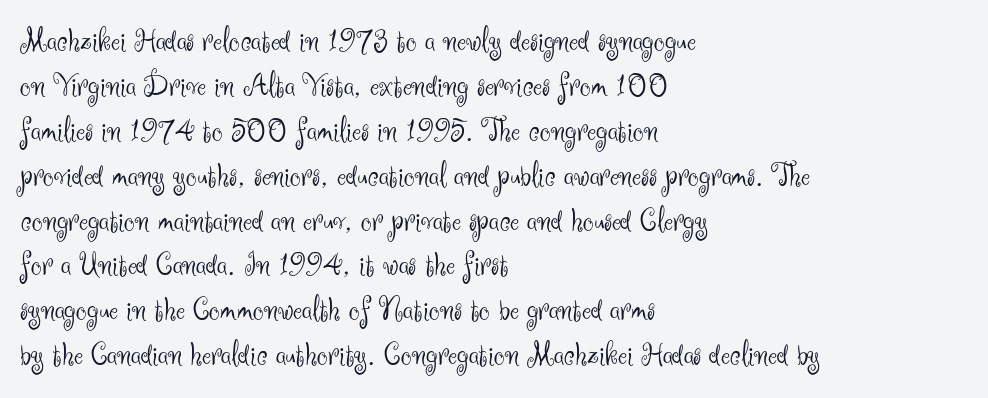
Q: Is the text bold? A: No.
Q: Is the text italic (slanted)? A: No, it is upright.
Q: Is the typeface a serif or a sans-serif typeface? A: Sans-serif.
Q: Is the text underlined? A: No.
Q: How is the paragraph aligned? A: Left-aligned.
Q: Is the spacing between letters normal or unusually wide? A: Normal.
Q: Is the spacing between lines tight, normal or loose? A: Normal.
Q: Width (condensed, normal, or wide)? A: Normal.
Q: Stroke contrast? A: Medium.
Q: x-height? A: Small.
Q: Monospaced? A: No.
